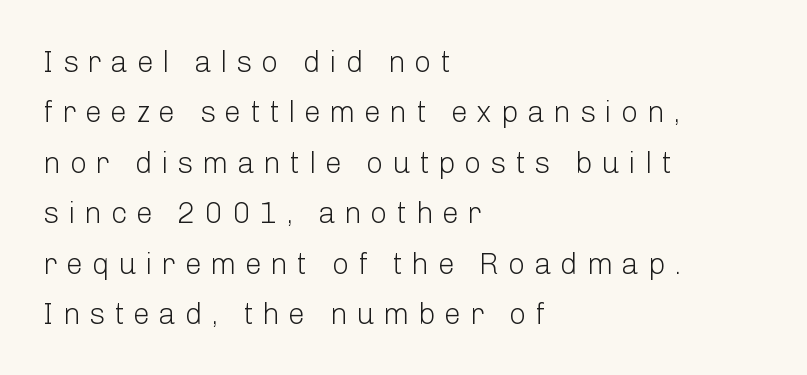
Layout note: lines flush left. Rows of type keep a routine distance in the vertical direction. Is this a heavy cut? Hardly; it is regular or lighter. Clear beneath every line of the passage. In terms of letterform style, serifs are entirely absent.
